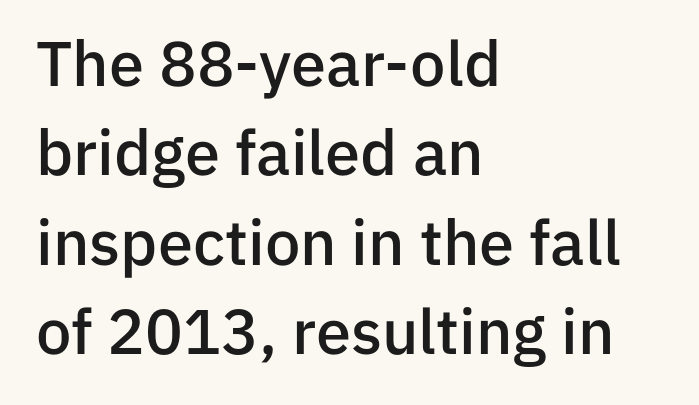
Q: Is the text bold? A: Semi-bold.
Q: Is the text italic (slanted)? A: No, it is upright.
Q: Is the typeface a serif or a sans-serif typeface? A: Sans-serif.
Q: Is the text underlined? A: No.
Q: How is the paragraph aligned? A: Left-aligned.
Q: Is the spacing between letters normal or unusually wide? A: Normal.
Q: Is the spacing between lines tight, normal or loose? A: Normal.
Q: Width (condensed, normal, or wide)? A: Normal.
Q: Stroke contrast? A: Low.
Q: x-height? A: Medium.
Q: Monospaced? A: No.
